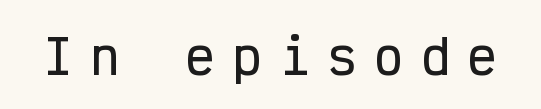
{"serif": "no", "italic": "no", "width": "condensed", "stroke_contrast": "low", "x_height": "medium", "monospaced": "yes", "underline": "no", "letter_spacing": "wide", "letter_spacing_em": 0.38, "glyph_px": 48}
